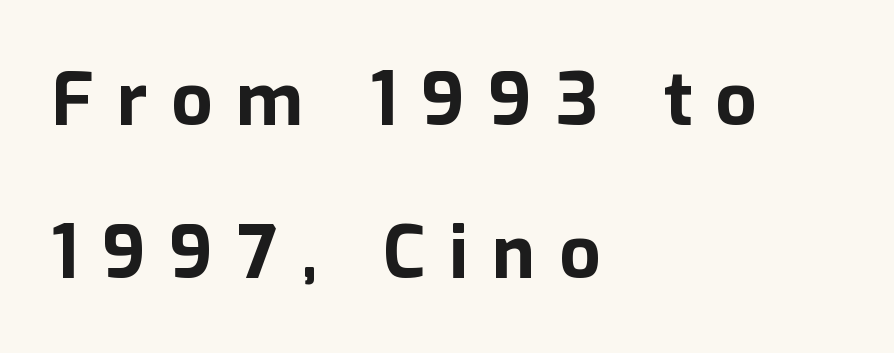
{"serif": "no", "italic": "no", "bold": "yes", "weight": "bold", "width": "normal", "stroke_contrast": "low", "x_height": "medium", "monospaced": "no", "underline": "no", "align": "left", "line_spacing": "loose", "line_spacing_ratio": 2.09, "letter_spacing": "wide", "letter_spacing_em": 0.32, "glyph_px": 73}
